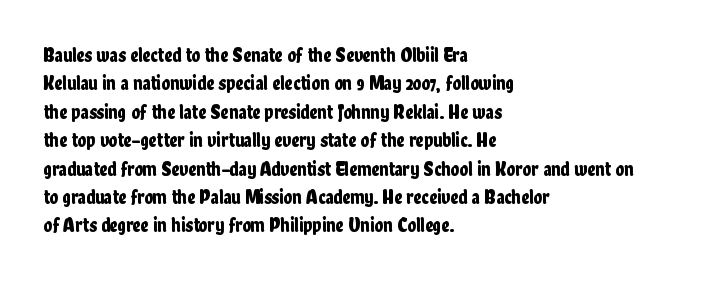
Reading down the block, your eye returns to a fixed left position each line. What stands out about the letter spacing? Nothing — it is the standard amount. The specimen reads as upright at a glance. The designer left line spacing at the default.
